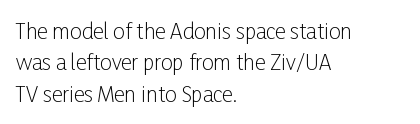
The image shows 21 px text type, upright; set left-aligned, normal line spacing (1.5x), normal letter spacing, not underlined.
